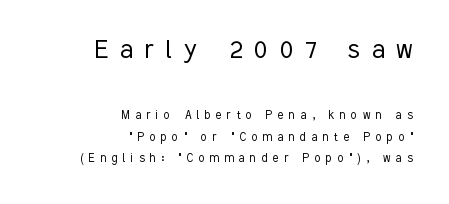
{"serif": "no", "italic": "no", "bold": "no", "weight": "light", "width": "condensed", "stroke_contrast": "low", "x_height": "medium", "monospaced": "no", "underline": "no", "align": "right", "line_spacing": "normal", "line_spacing_ratio": 1.55, "letter_spacing": "wide", "letter_spacing_em": 0.38, "larger_block": "first", "size_ratio": 2.21, "glyph_px": 31}
